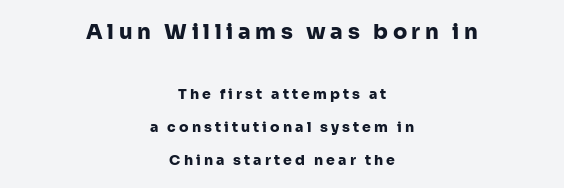
Q: Is the text bold? A: Yes.
Q: Is the text italic (slanted)? A: No, it is upright.
Q: Is the text underlined? A: No.
Q: How is the paragraph aligned? A: Centered.
Q: Is the spacing between letters normal or unusually wide? A: Unusually wide.
Q: Is the spacing between lines tight, normal or loose? A: Loose.
Q: Which block of text is set in a larger size, the first (top) or the second (bottom)? A: The first (top) one.
